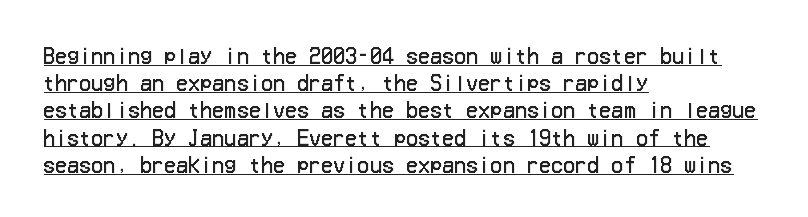
Q: Is the text bold? A: No.
Q: Is the text italic (slanted)? A: No, it is upright.
Q: Is the text underlined? A: Yes.
Q: How is the paragraph aligned? A: Left-aligned.
Q: Is the spacing between letters normal or unusually wide? A: Normal.
Q: Is the spacing between lines tight, normal or loose? A: Normal.
